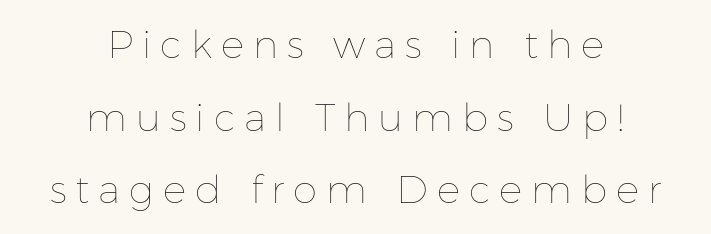
Each letter keeps its own natural width here, so spacing adapts to shape. These lines are centered, leaving both edges ragged. The characters are drawn with everyday or finer stroke widths. Notice how the stems are strictly vertical — no italics here. A clean baseline with only descenders dipping below it.
